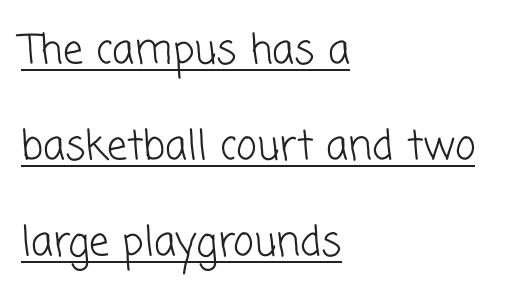
The image shows 40 px light sans-serif type; set left-aligned, loose line spacing (2.4x), normal letter spacing, underlined; low stroke contrast and a medium x-height.
